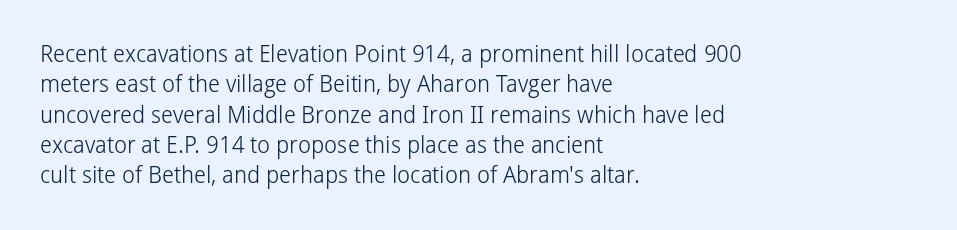
{"italic": "no", "bold": "no", "underline": "no", "align": "left", "line_spacing": "normal", "line_spacing_ratio": 1.32, "letter_spacing": "normal", "letter_spacing_em": 0.0, "glyph_px": 23}
